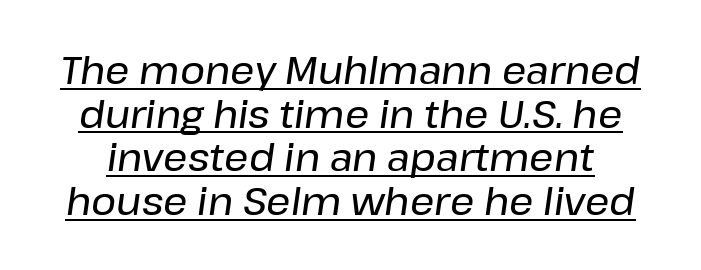
Emphasis is given by a line drawn under the lettering. Character widths vary here, with narrow letters taking less room than wide ones. Is there much room between lines? No — they nearly touch. The font's italic variant was chosen for this text. How are the letters spaced? Ordinarily, with no added tracking.
